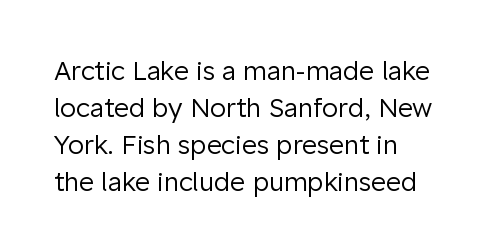
Rule under the text: the space is simply empty. The tracking reads as untouched default to a designer's eye. Compared with a typical body face, this is equally light or lighter still. A student would call this left alignment; a typographer would say flush left, rag right. The rows are spaced the way most documents space them.
